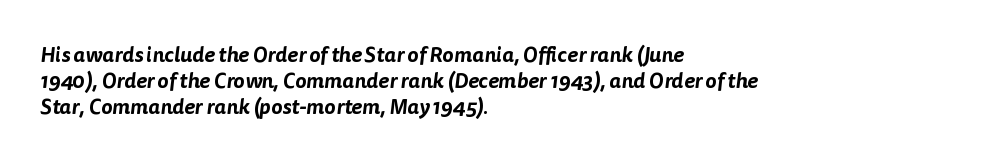
{"underline": "no", "align": "left", "line_spacing_ratio": 1.23, "letter_spacing": "normal", "letter_spacing_em": 0.0, "glyph_px": 21}
